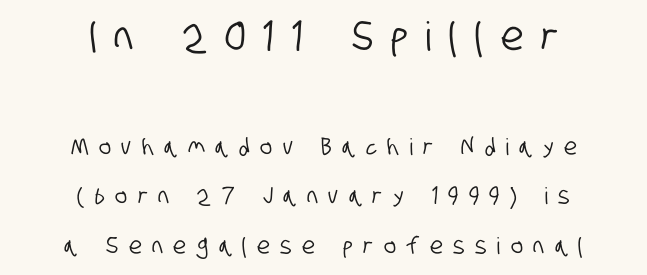
{"serif": "no", "width": "condensed", "stroke_contrast": "low", "x_height": "large", "monospaced": "no", "underline": "no", "align": "center", "line_spacing": "loose", "line_spacing_ratio": 2.15, "letter_spacing": "wide", "letter_spacing_em": 0.46, "larger_block": "first", "size_ratio": 1.74, "glyph_px": 40}
